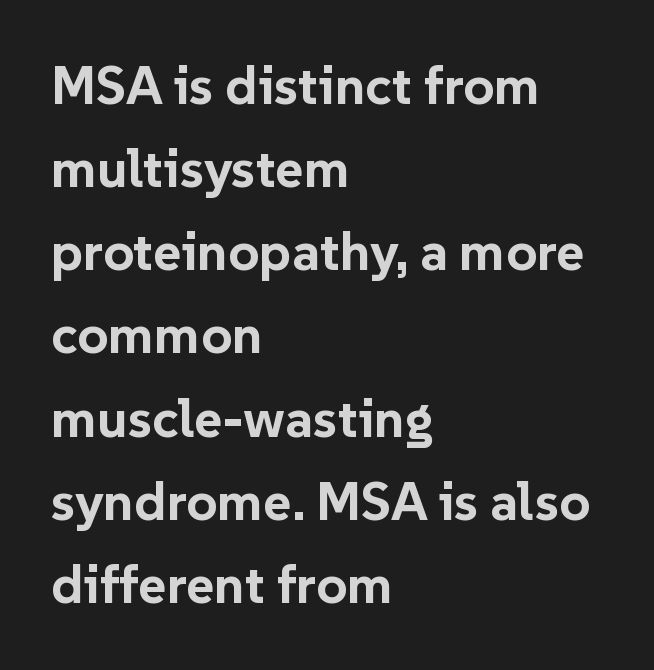
Q: Is the text bold? A: Yes.
Q: Is the text italic (slanted)? A: No, it is upright.
Q: Is the typeface a serif or a sans-serif typeface? A: Sans-serif.
Q: Is the text underlined? A: No.
Q: How is the paragraph aligned? A: Left-aligned.
Q: Is the spacing between letters normal or unusually wide? A: Normal.
Q: Is the spacing between lines tight, normal or loose? A: Normal.
Q: Width (condensed, normal, or wide)? A: Normal.
Q: Stroke contrast? A: Low.
Q: x-height? A: Medium.
Q: Monospaced? A: No.
